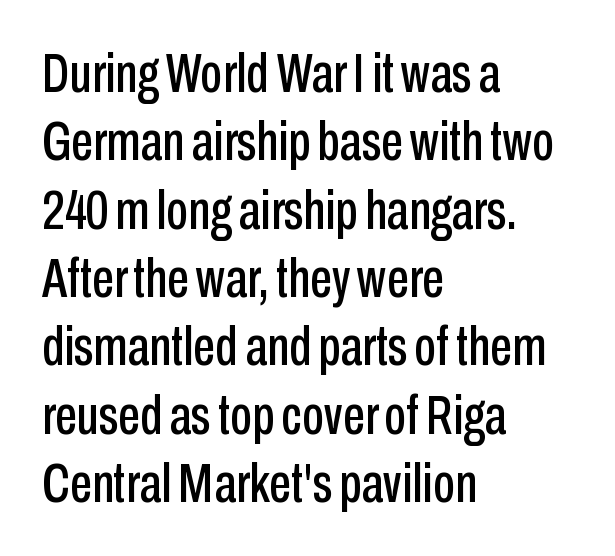
Clear beneath every line of the passage. The rendering uses natural spacing where letterforms have individual widths. There is no visible air inserted between adjacent glyphs. Note: no serifs on the glyphs. The text block is weighted toward the left margin, trailing off unevenly rightward. The specimen reads as upright at a glance.
